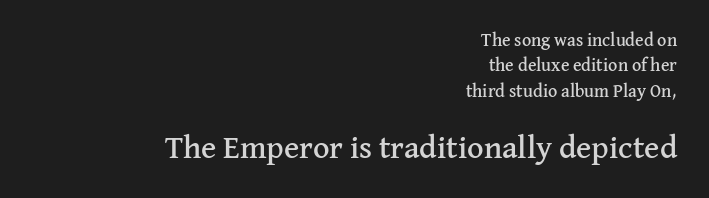
Letters rest on an invisible, unmarked baseline. One glance says typical: line gaps are just what's usual. The letters advance in unequal steps, a hallmark of proportional type. A roman cut, with each character standing at attention. The compositor pushed each line to the right boundary.
